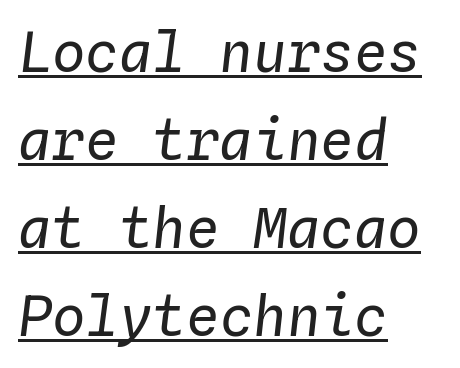
{"italic": "yes", "lean": "right", "slant_degrees": 4, "bold": "no", "weight": "regular", "width": "normal", "stroke_contrast": "low", "x_height": "medium", "monospaced": "yes", "underline": "yes", "align": "left", "line_spacing": "normal", "line_spacing_ratio": 1.57, "letter_spacing": "normal", "letter_spacing_em": 0.0, "glyph_px": 56}
